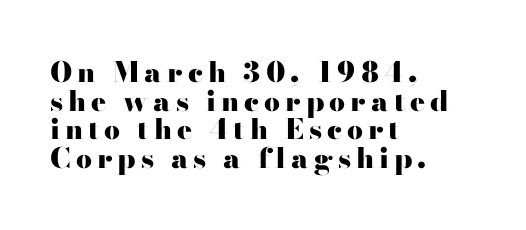
Q: Is the text bold? A: Yes.
Q: Is the text italic (slanted)? A: No, it is upright.
Q: Is the typeface a serif or a sans-serif typeface? A: Serif.
Q: Is the text underlined? A: No.
Q: How is the paragraph aligned? A: Left-aligned.
Q: Is the spacing between lines tight, normal or loose? A: Tight.
Q: Width (condensed, normal, or wide)? A: Wide.
Q: Stroke contrast? A: High.
Q: x-height? A: Small.
Q: Monospaced? A: No.
